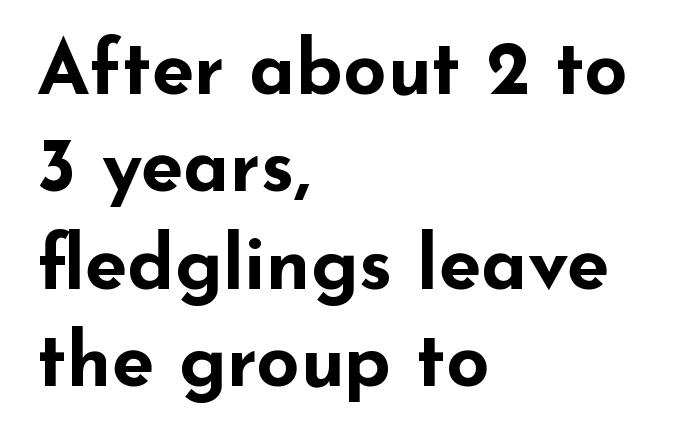
Q: Is the text bold? A: Yes.
Q: Is the text italic (slanted)? A: No, it is upright.
Q: Is the typeface a serif or a sans-serif typeface? A: Sans-serif.
Q: Is the text underlined? A: No.
Q: How is the paragraph aligned? A: Left-aligned.
Q: Is the spacing between letters normal or unusually wide? A: Normal.
Q: Is the spacing between lines tight, normal or loose? A: Normal.
Q: Width (condensed, normal, or wide)? A: Wide.
Q: Stroke contrast? A: Low.
Q: x-height? A: Small.
Q: Monospaced? A: No.
